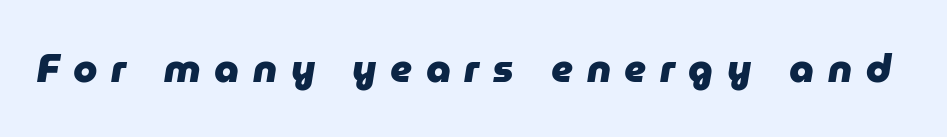
Q: Is the text bold? A: Yes.
Q: Is the text italic (slanted)? A: Yes, it leans right by about 9 degrees.
Q: Is the text underlined? A: No.
Q: Is the spacing between letters normal or unusually wide? A: Unusually wide.
Q: Width (condensed, normal, or wide)? A: Normal.
Q: Stroke contrast? A: Low.
Q: x-height? A: Medium.
Q: Monospaced? A: No.
